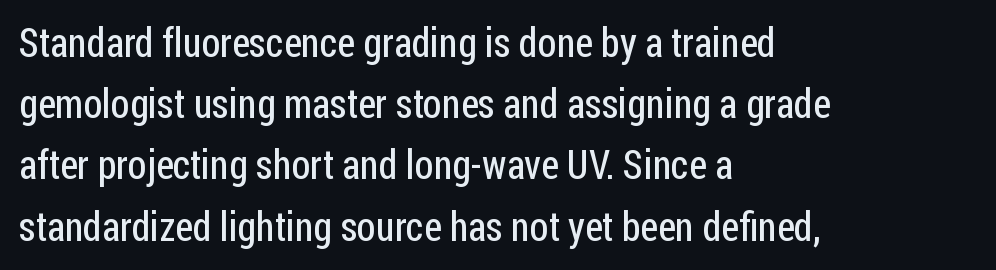
The rendering uses natural spacing where letterforms have individual widths. Visually the block forms a straight wall on the left and a jagged coastline on the right. Students, note that the glyphs here touch the page at normal intervals. Nope, no serifs anywhere on these letters.
